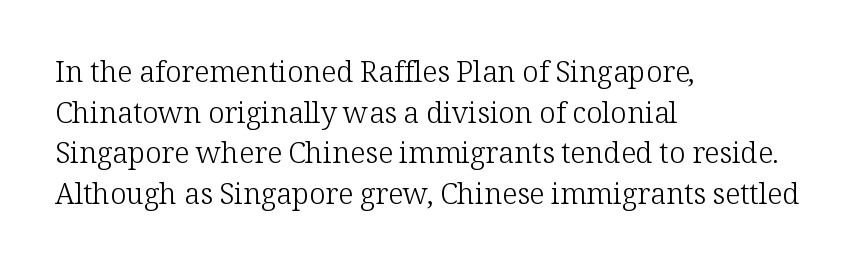
The image shows 29 px light serif type, upright; set left-aligned, normal line spacing (1.4x), normal letter spacing, not underlined; low stroke contrast and a medium x-height.
